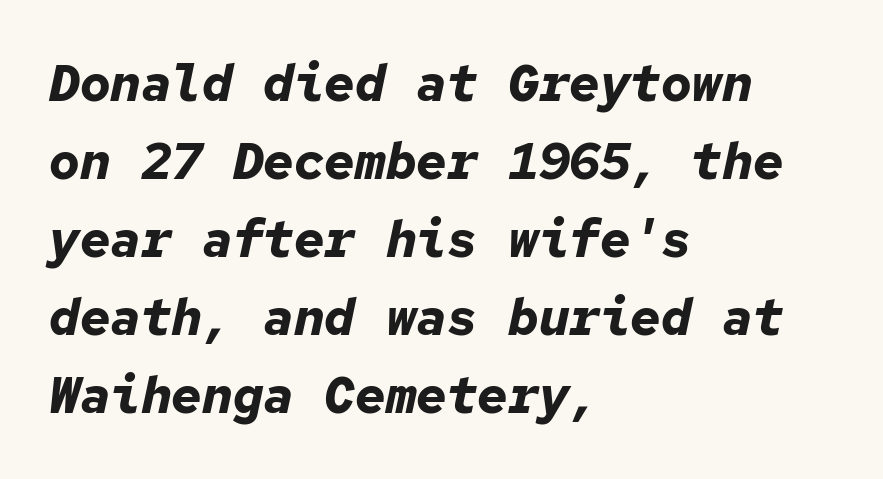
Q: Is the text bold? A: Yes.
Q: Is the text italic (slanted)? A: Yes, it leans right by about 12 degrees.
Q: Is the text underlined? A: No.
Q: How is the paragraph aligned? A: Left-aligned.
Q: Is the spacing between letters normal or unusually wide? A: Normal.
Q: Is the spacing between lines tight, normal or loose? A: Normal.
Q: Width (condensed, normal, or wide)? A: Normal.
Q: Stroke contrast? A: Low.
Q: x-height? A: Medium.
Q: Monospaced? A: Yes.
